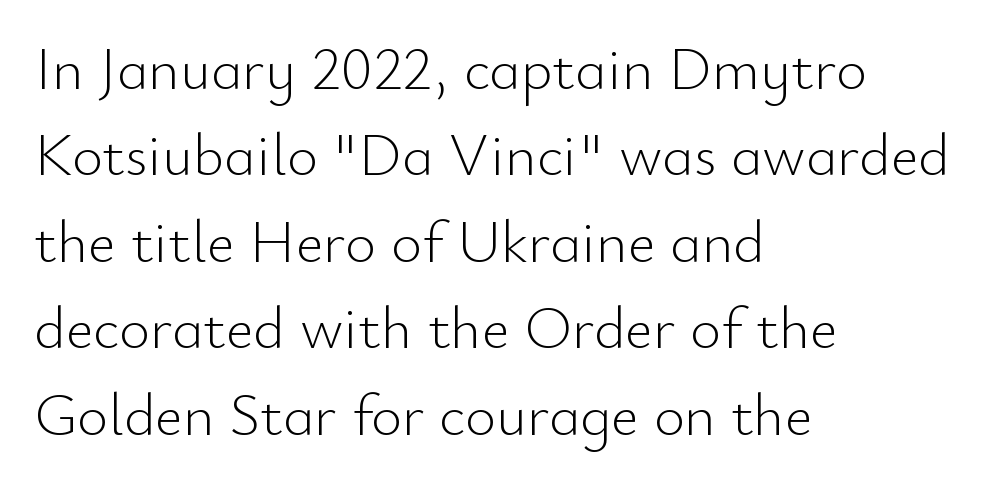
A typesetter would call this proportional, since set widths differ per character. The characters are drawn with everyday or finer stroke widths. These lines sit exactly where default settings would place them. The passage shown is typeset with a sans-serif family. This is the regular roman posture of the typeface. Anything drawn beneath the words? Only blank space.
